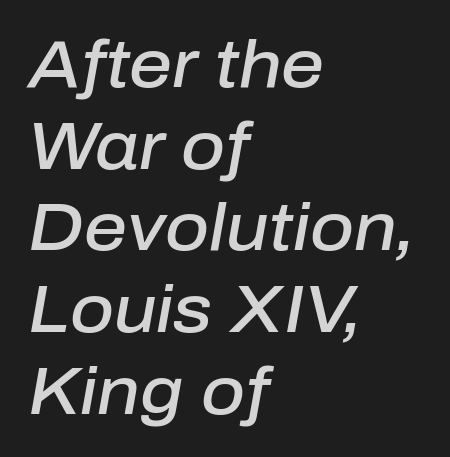
Q: Is the text bold? A: Semi-bold.
Q: Is the text italic (slanted)? A: Yes, it leans right by about 10 degrees.
Q: Is the text underlined? A: No.
Q: How is the paragraph aligned? A: Left-aligned.
Q: Is the spacing between letters normal or unusually wide? A: Normal.
Q: Width (condensed, normal, or wide)? A: Normal.
Q: Stroke contrast? A: Low.
Q: x-height? A: Medium.
Q: Monospaced? A: No.
